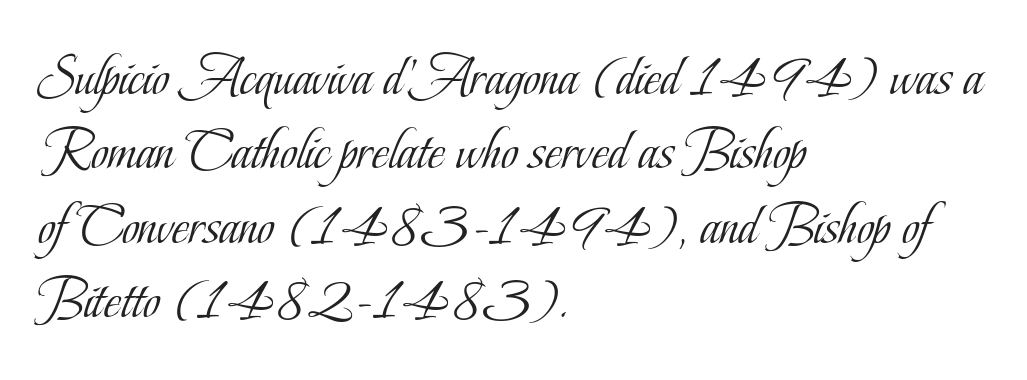
{"serif": "yes", "bold": "no", "weight": "light", "width": "condensed", "stroke_contrast": "low", "x_height": "small", "monospaced": "no", "underline": "no", "align": "left", "line_spacing": "normal", "line_spacing_ratio": 1.26, "letter_spacing": "normal", "letter_spacing_em": 0.0, "glyph_px": 59}
